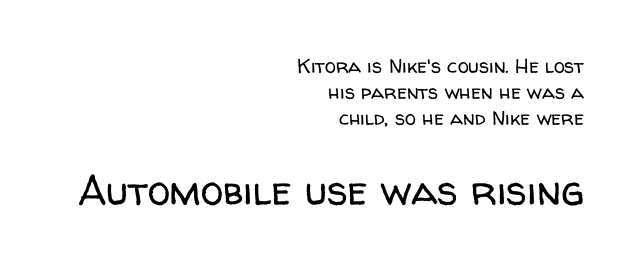
The line-height multiplier appears to be the usual default. Compare the two chunks: the lower has the greater cap height. Rendered with straight, roman letterforms. No word sits above an underline. Typographically, this falls in the sans-serif category. This rendering uses right alignment, leaving the left contour irregular.
